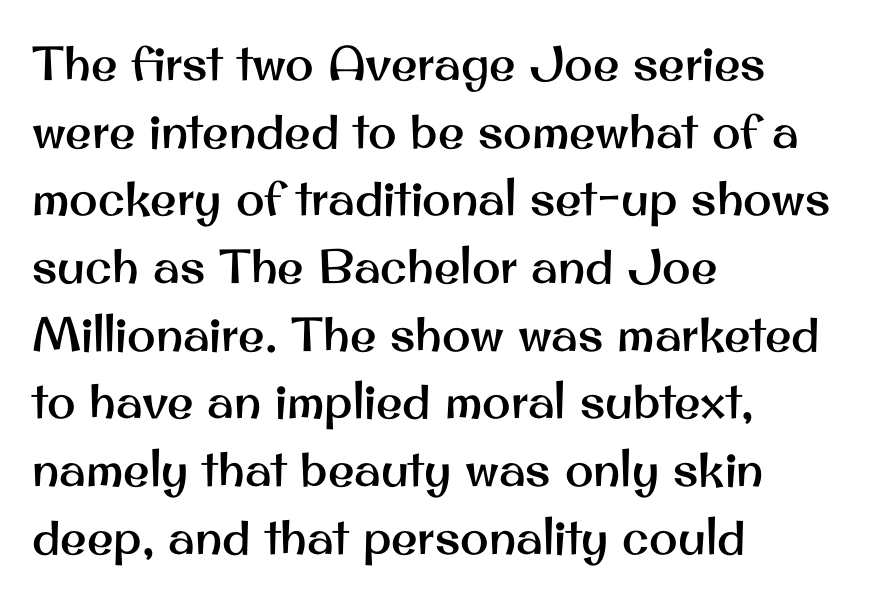
The image shows 48 px sans-serif type, upright; set left-aligned, normal line spacing (1.41x), normal letter spacing, not underlined; medium stroke contrast and a small x-height.
